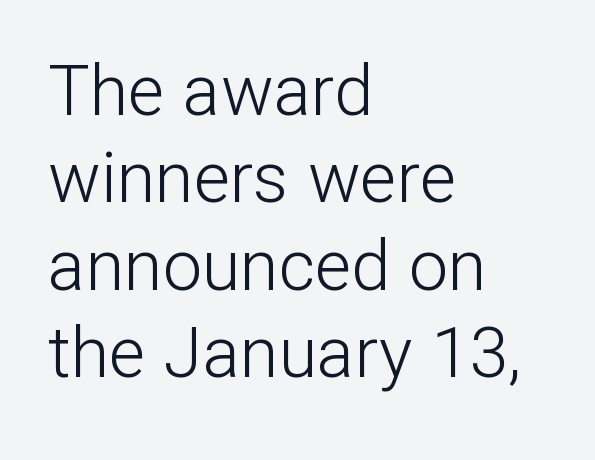
The image shows 70 px light sans-serif type, upright; set left-aligned, normal line spacing (1.25x), normal letter spacing, not underlined; low stroke contrast and a medium x-height.
